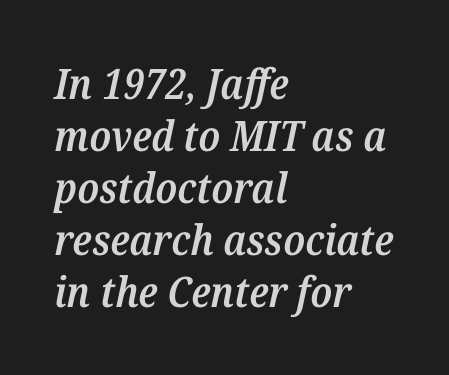
Q: Is the text bold? A: Semi-bold.
Q: Is the text italic (slanted)? A: Yes, it leans right by about 12 degrees.
Q: Is the typeface a serif or a sans-serif typeface? A: Serif.
Q: Is the text underlined? A: No.
Q: How is the paragraph aligned? A: Left-aligned.
Q: Is the spacing between letters normal or unusually wide? A: Normal.
Q: Width (condensed, normal, or wide)? A: Normal.
Q: Stroke contrast? A: Medium.
Q: x-height? A: Medium.
Q: Monospaced? A: No.
